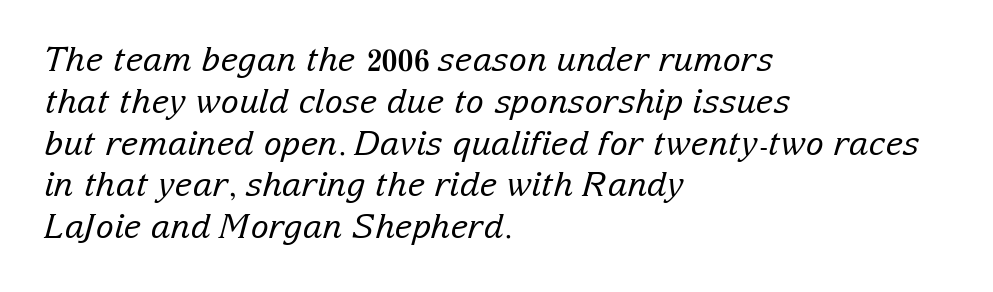
The image shows 34 px regular-weight serif type, italic (leaning right); set left-aligned, line spacing 1.23x, normal letter spacing, not underlined; low stroke contrast and a medium x-height.
